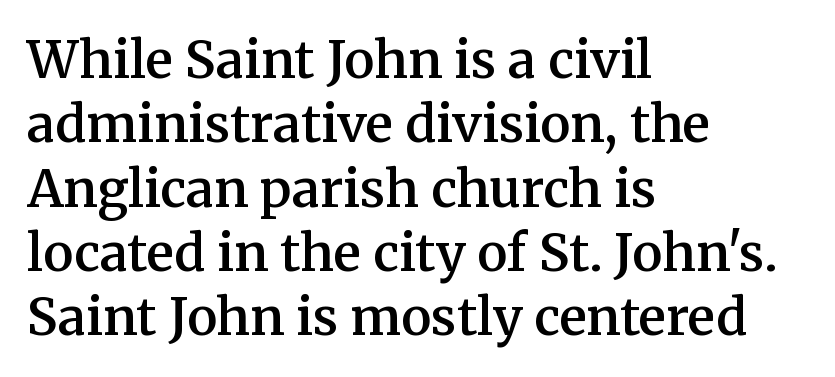
The image shows 51 px semibold serif type, upright; set left-aligned, normal line spacing (1.26x), normal letter spacing, not underlined; medium stroke contrast and a medium x-height.
